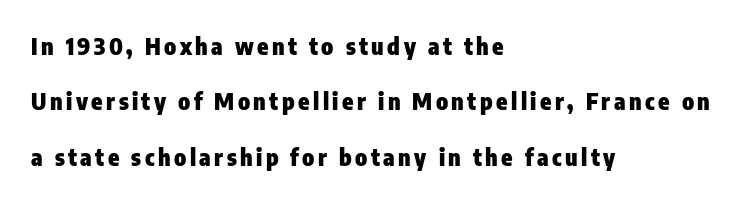
A typesetter would call this leading open, well beyond the default. The passage is arranged the way most books set body copy — flush left. Weight: bold. Italic: no, the glyphs are upright roman. Lines of text with bare space underneath.
